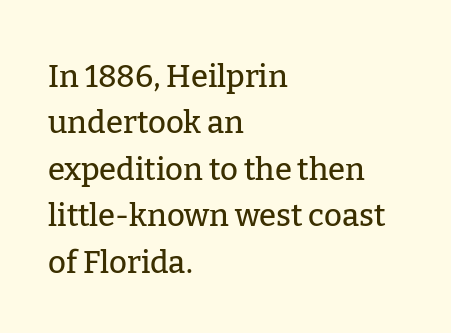
The ragged edge is on the right, which tells us the setting is flush left. This rendering features lettering with no underline. Leading matches the norm, producing a regular column. The passage shown has conventional tracking throughout. This sample uses an upright cut, with every glyph sitting square on the baseline.
